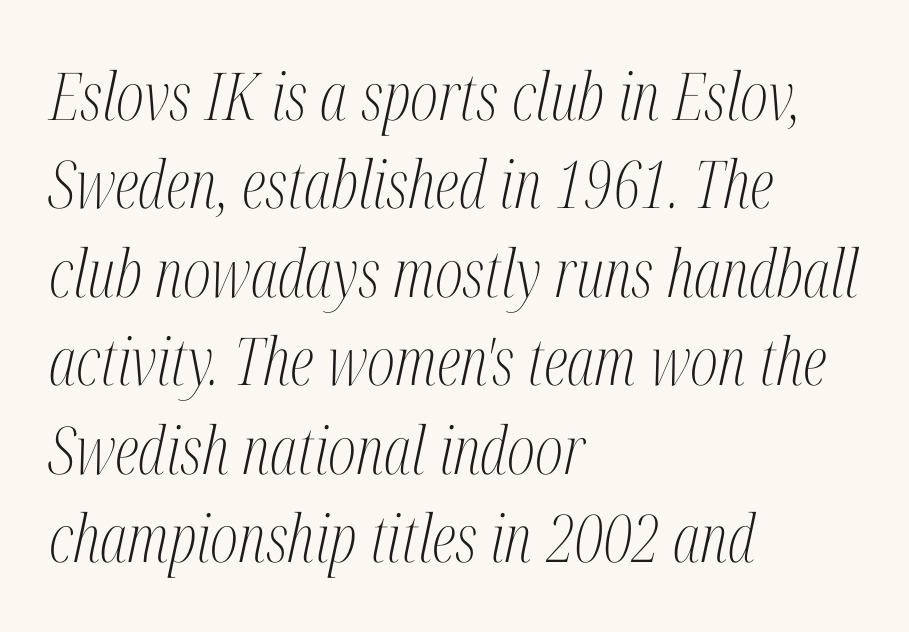
Classification — serif. The space directly below the letters is spotless. The rag falls on the right side of this text block. A typesetter would call this proportional, since set widths differ per character. The gaps between neighbouring characters are ordinary and unremarkable. Vertical stems look standard width or narrower in stroke.
